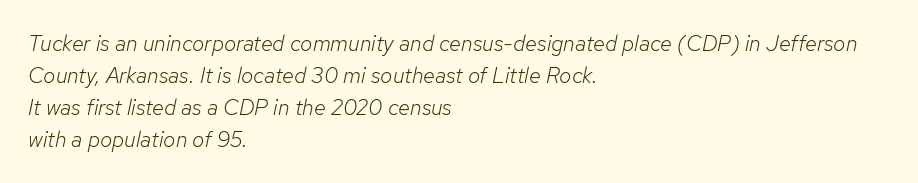
The image shows 22 px text type, italic (leaning right); set left-aligned, normal line spacing (1.46x), normal letter spacing, not underlined.
